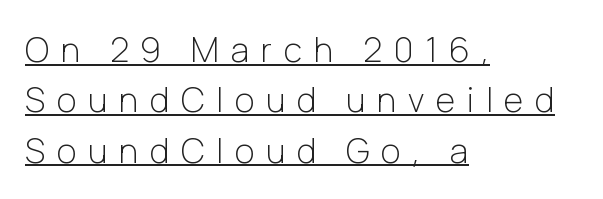
Q: Is the text bold? A: No.
Q: Is the text italic (slanted)? A: No, it is upright.
Q: Is the typeface a serif or a sans-serif typeface? A: Sans-serif.
Q: Is the text underlined? A: Yes.
Q: How is the paragraph aligned? A: Left-aligned.
Q: Is the spacing between letters normal or unusually wide? A: Unusually wide.
Q: Is the spacing between lines tight, normal or loose? A: Normal.
Q: Width (condensed, normal, or wide)? A: Normal.
Q: Stroke contrast? A: Low.
Q: x-height? A: Medium.
Q: Monospaced? A: No.
